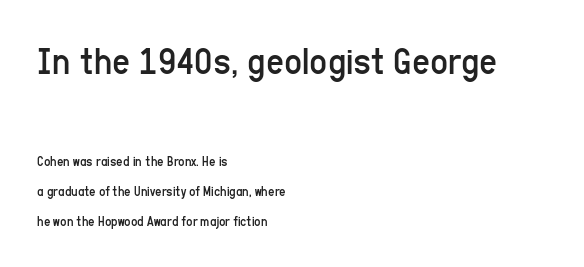
{"serif": "no", "italic": "no", "bold": "no", "weight": "regular", "width": "condensed", "stroke_contrast": "low", "x_height": "medium", "monospaced": "no", "underline": "no", "align": "left", "line_spacing": "loose", "line_spacing_ratio": 2.15, "letter_spacing": "normal", "letter_spacing_em": 0.0, "larger_block": "first", "size_ratio": 2.79, "glyph_px": 39}
